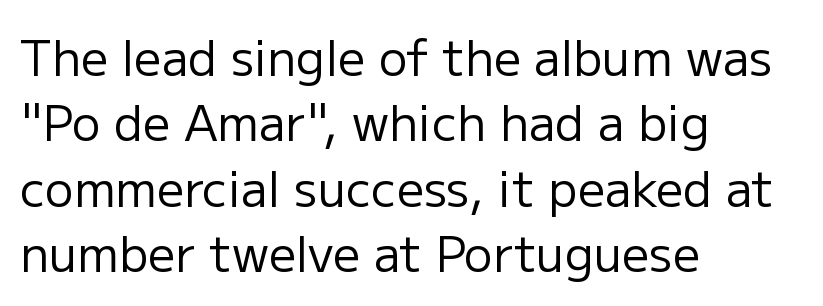
The rows are spaced the way most documents space them. The words here are not underlined. Does the type have serifs? No, each stem ends abruptly. The letters advance in unequal steps, a hallmark of proportional type. No extra ink here — the face is not bold.
